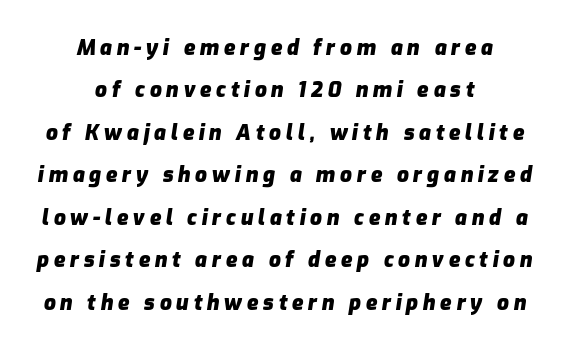
{"italic": "yes", "lean": "right", "slant_degrees": 9, "bold": "yes", "underline": "no", "align": "center", "line_spacing": "loose", "line_spacing_ratio": 2.02, "letter_spacing": "wide", "letter_spacing_em": 0.22, "glyph_px": 21}
